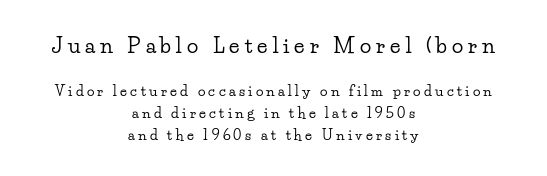
Each word looks stretched out because of the extra space between its letters. These lines stack symmetrically, like a column narrowing and widening about its center. The axis of the letterforms is exactly vertical. The strip under each line holds only bare page. The rendering shrinks the type as you move from the upper chunk to the lower. Summary of vertical rhythm: regular, with standard interline spacing.
